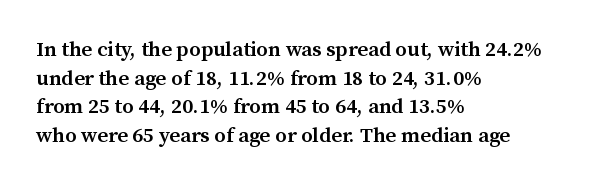
This sample uses an upright cut, with every glyph sitting square on the baseline. Moderately thickened strokes mark this as semibold type. Short note: letters normally spaced. A typesetter would call this leading conventional body-copy spacing. Just letters on the line, the space beneath them empty. Casual observation: everything's shoved over to the left.
